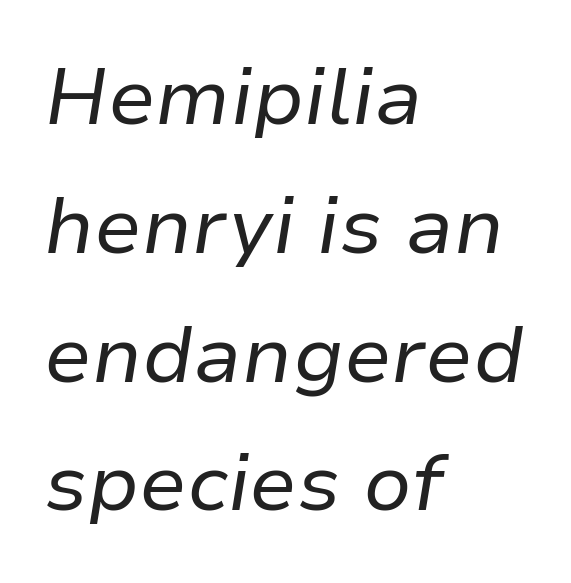
The image shows 79 px regular-weight type, italic (leaning right); set left-aligned, normal line spacing (1.63x), normal letter spacing, not underlined; low stroke contrast and a medium x-height.
